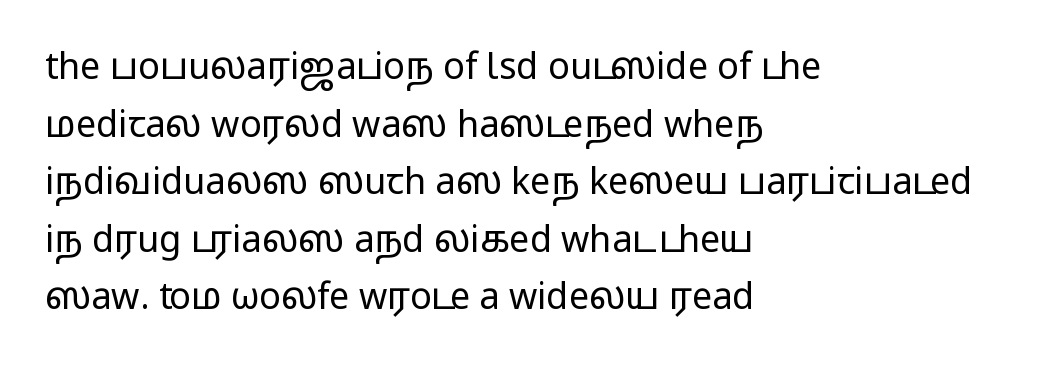
{"serif": "no", "italic": "no", "bold": "no", "weight": "regular", "width": "wide", "stroke_contrast": "low", "x_height": "medium", "monospaced": "no", "underline": "no", "align": "left", "line_spacing": "normal", "line_spacing_ratio": 1.6, "letter_spacing": "normal", "letter_spacing_em": 0.0, "glyph_px": 36}
